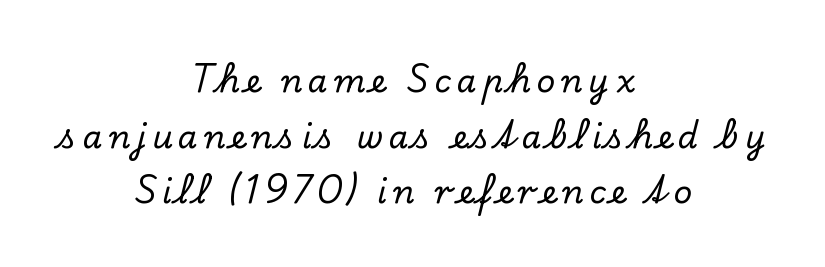
{"serif": "yes", "width": "normal", "stroke_contrast": "low", "x_height": "small", "monospaced": "no", "underline": "no", "align": "center", "line_spacing_ratio": 1.74, "glyph_px": 32}
